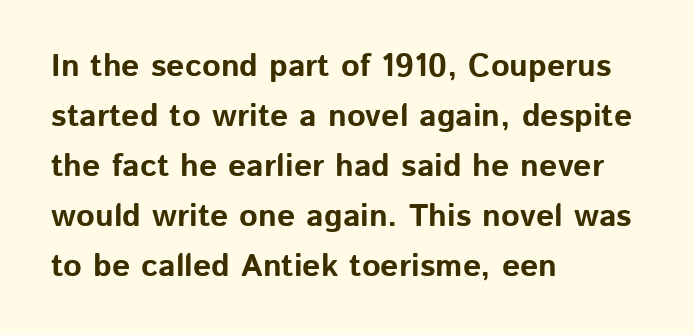
{"serif": "no", "italic": "no", "bold": "yes", "weight": "bold", "width": "normal", "stroke_contrast": "low", "x_height": "medium", "monospaced": "no", "underline": "no", "align": "left", "line_spacing": "normal", "line_spacing_ratio": 1.56, "letter_spacing": "normal", "letter_spacing_em": 0.0, "glyph_px": 32}
